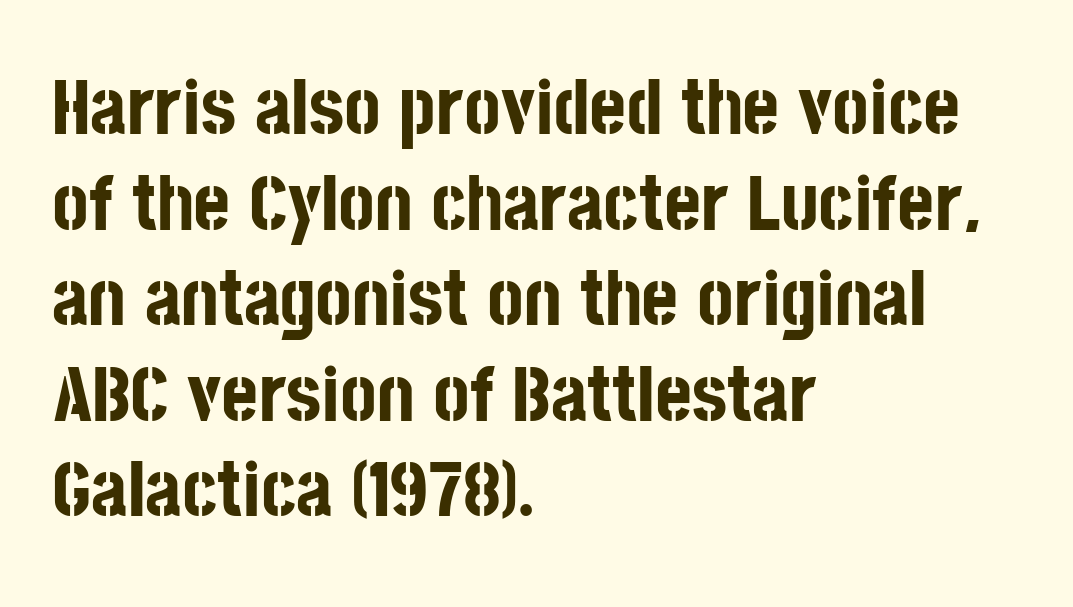
The image shows 79 px bold, condensed sans-serif type, upright; set left-aligned, line spacing 1.21x, normal letter spacing, not underlined; low stroke contrast and a large x-height.
